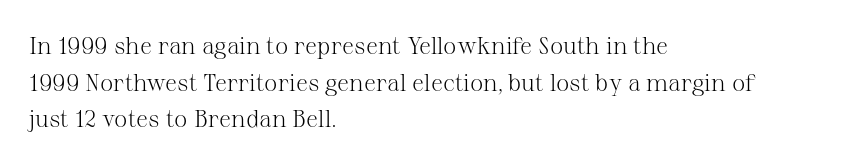
The image shows 24 px text type, upright; set left-aligned, normal line spacing (1.53x), normal letter spacing, not underlined.
